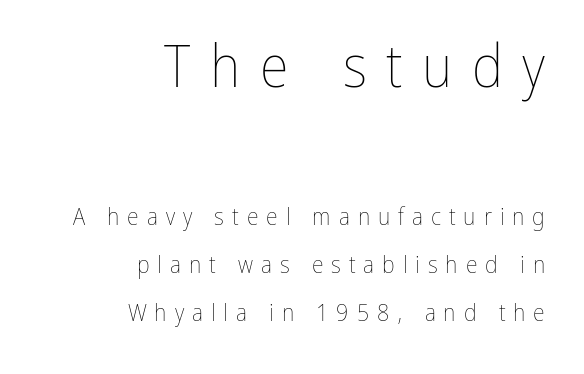
Is the lower block the larger one? No — the upper block carries the bigger type. Quick note: underline off. Nothing heavy about these letters — not bold at all. Vertical spacing — loose. No italicization has been applied; the sample stays upright.
